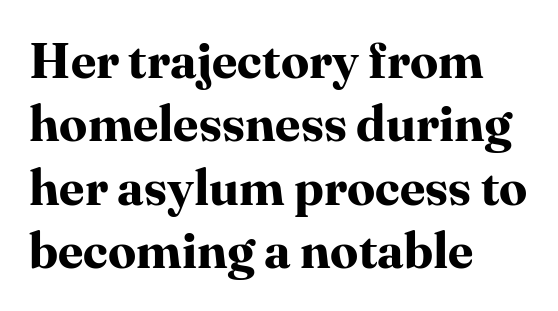
{"serif": "yes", "italic": "no", "bold": "yes", "weight": "bold", "width": "normal", "stroke_contrast": "high", "x_height": "medium", "monospaced": "no", "underline": "no", "align": "left", "line_spacing": "normal", "line_spacing_ratio": 1.27, "letter_spacing": "normal", "letter_spacing_em": 0.0, "glyph_px": 50}
